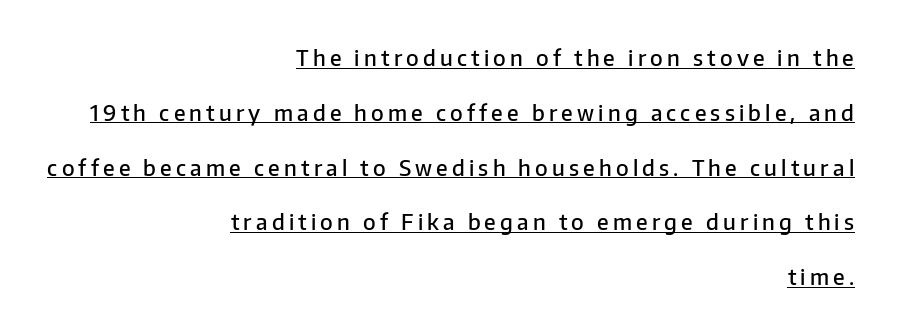
Each line ends at the same right margin while the left side varies. Do the letters lean? They stand straight. The leading is generous, giving the passage an open texture. A continuous stroke trails under the words, as in a hyperlink. The glyphs have the mass of a demibold cut, below bold.
